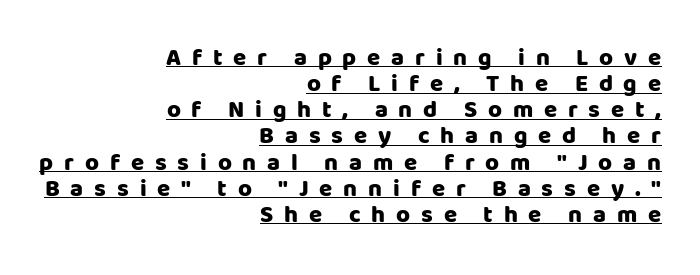
{"italic": "no", "bold": "yes", "underline": "yes", "align": "right", "line_spacing": "tight", "line_spacing_ratio": 1.09, "letter_spacing": "wide", "letter_spacing_em": 0.45, "glyph_px": 24}
